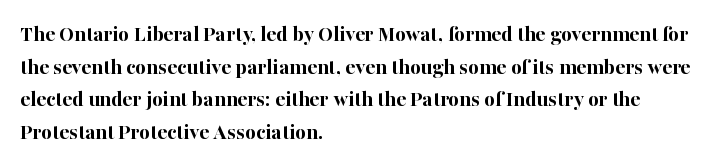
{"italic": "no", "bold": "yes", "underline": "no", "align": "left", "line_spacing": "normal", "line_spacing_ratio": 1.42, "letter_spacing": "normal", "letter_spacing_em": 0.0, "glyph_px": 23}
